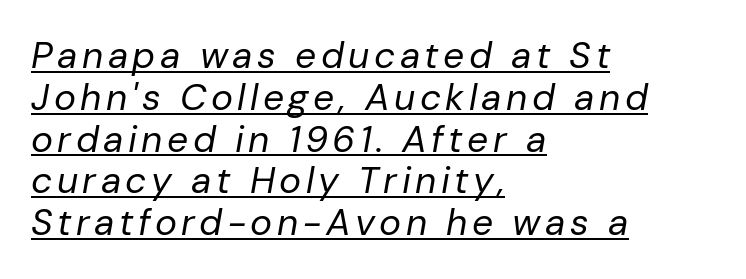
{"italic": "yes", "lean": "right", "slant_degrees": 10, "bold": "no", "weight": "regular", "width": "normal", "stroke_contrast": "low", "x_height": "medium", "monospaced": "no", "underline": "yes", "align": "left", "line_spacing": "tight", "line_spacing_ratio": 1.13, "glyph_px": 37}
